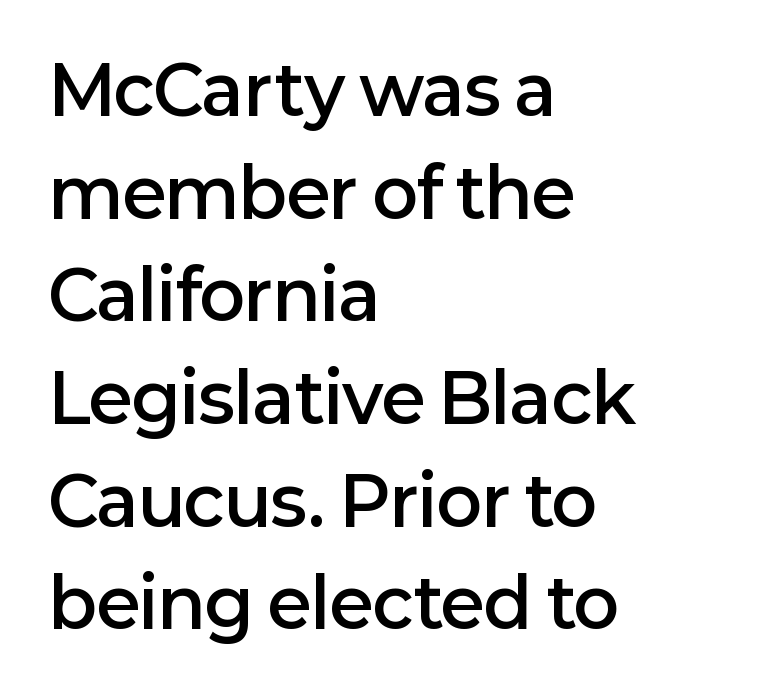
The image shows 68 px semibold sans-serif type, upright; set left-aligned, normal line spacing (1.51x), normal letter spacing, not underlined; low stroke contrast and a medium x-height.
